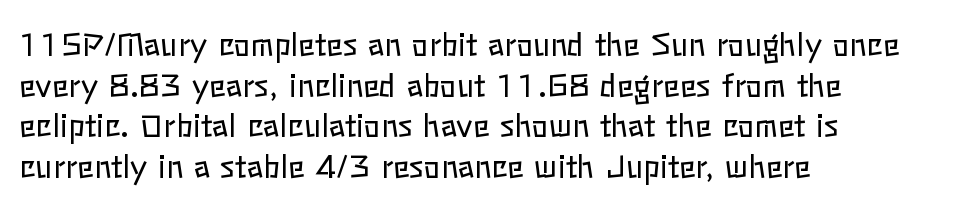
The space directly below the letters is spotless. If you drew a ruler down the left edge, every line would touch it. Rows of type keep a routine distance in the vertical direction. Note the varied advance widths — an 'i' is clearly narrower than an 'm'.
